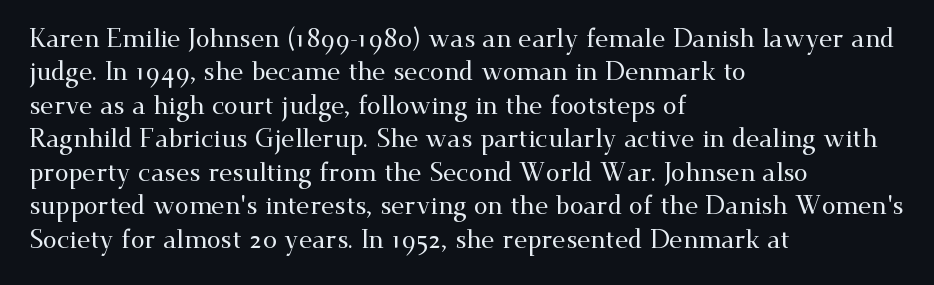
Q: Is the text italic (slanted)? A: No, it is upright.
Q: Is the text underlined? A: No.
Q: How is the paragraph aligned? A: Left-aligned.
Q: Is the spacing between letters normal or unusually wide? A: Normal.
Q: Is the spacing between lines tight, normal or loose? A: Normal.
